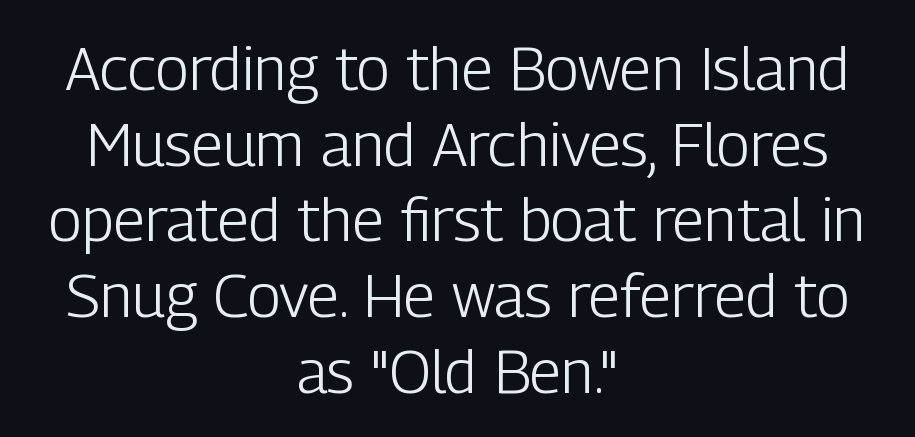
The type sits square on the baseline with zero lean. Every row of glyphs is offset so its center matches the block's center. Words appear dense and cohesive because spacing is normal. Serif or sans? Sans — the stroke terminals are bare. These lines are rendered in a variable-pitch font.
